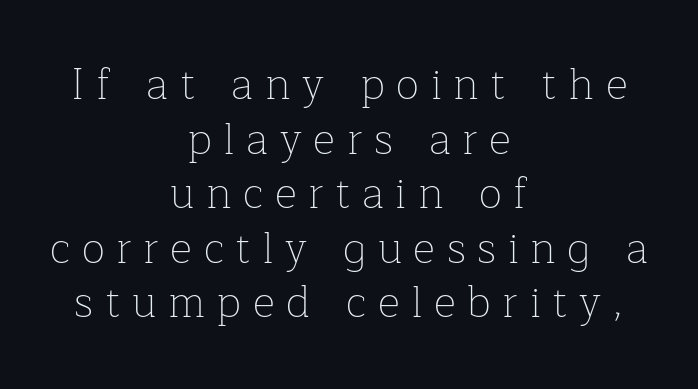
Q: Is the text bold? A: No.
Q: Is the text italic (slanted)? A: No, it is upright.
Q: Is the typeface a serif or a sans-serif typeface? A: Serif.
Q: Is the text underlined? A: No.
Q: How is the paragraph aligned? A: Centered.
Q: Is the spacing between letters normal or unusually wide? A: Unusually wide.
Q: Is the spacing between lines tight, normal or loose? A: Normal.
Q: Width (condensed, normal, or wide)? A: Normal.
Q: Stroke contrast? A: Low.
Q: x-height? A: Medium.
Q: Monospaced? A: No.
